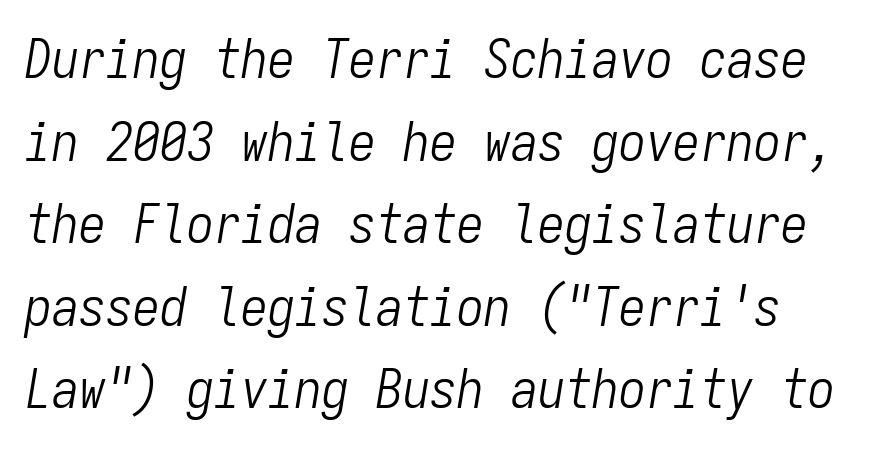
The image shows 54 px light, condensed type, italic (leaning right), monospaced; set normal line spacing (1.53x), normal letter spacing, not underlined; low stroke contrast and a medium x-height.
